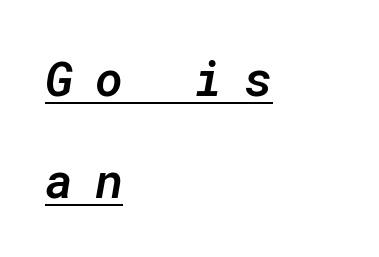
Typeset ragged right — the left edge is the straight one. Every character sits at an angle, as italics do. A semibold gives these letters moderate extra thickness, short of bold. Reading down the column, the eye jumps a long way to each next line.
